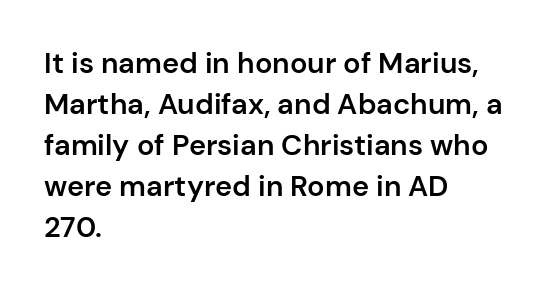
A bit beefed up — I'd call it semibold rather than bold. Characters follow at the spacing the type designer built in. Font category for this specimen: sans-serif. Each row of text sits above clean, open space. Tall strokes in this sample are plumb rather than angled. The designer left line spacing at the default.
